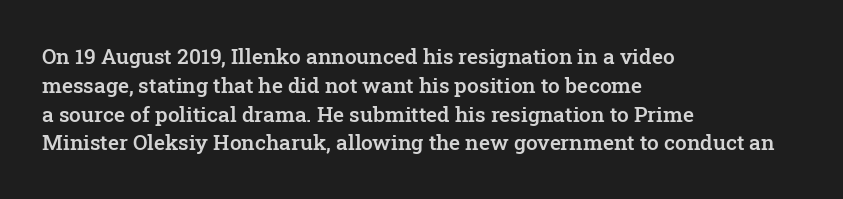
Q: Is the text bold? A: Semi-bold.
Q: Is the text italic (slanted)? A: No, it is upright.
Q: Is the text underlined? A: No.
Q: How is the paragraph aligned? A: Left-aligned.
Q: Is the spacing between letters normal or unusually wide? A: Normal.
Q: Is the spacing between lines tight, normal or loose? A: Normal.
